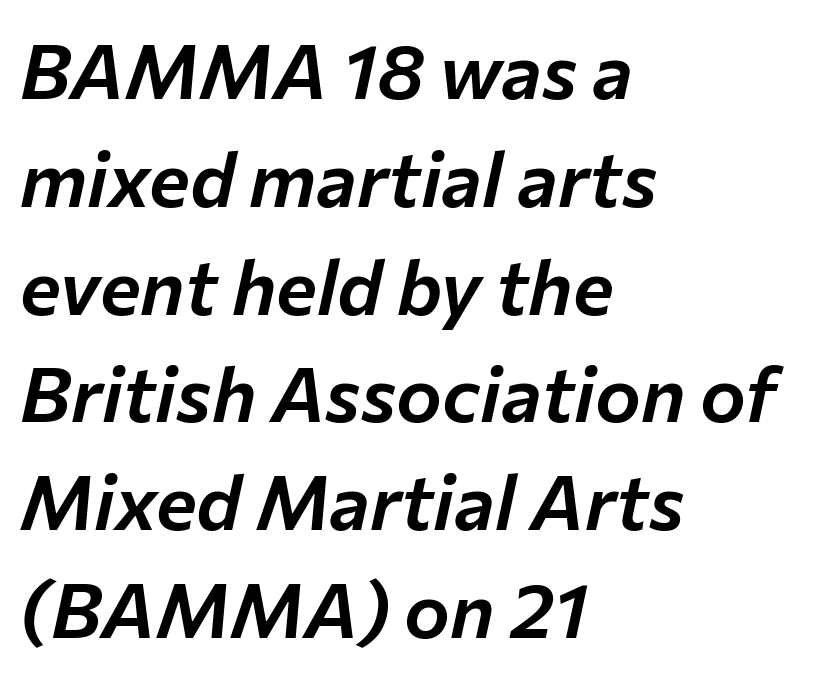
{"italic": "yes", "lean": "right", "slant_degrees": 12, "width": "normal", "stroke_contrast": "low", "x_height": "medium", "monospaced": "no", "underline": "no", "align": "left", "line_spacing": "normal", "line_spacing_ratio": 1.4, "letter_spacing": "normal", "letter_spacing_em": 0.0, "glyph_px": 77}
